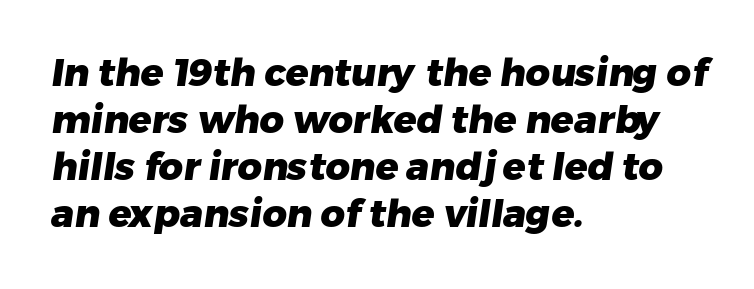
{"serif": "no", "bold": "yes", "weight": "heavy", "width": "normal", "stroke_contrast": "low", "x_height": "medium", "monospaced": "no", "underline": "no", "align": "left", "line_spacing_ratio": 1.24, "letter_spacing": "normal", "letter_spacing_em": 0.0, "glyph_px": 38}
